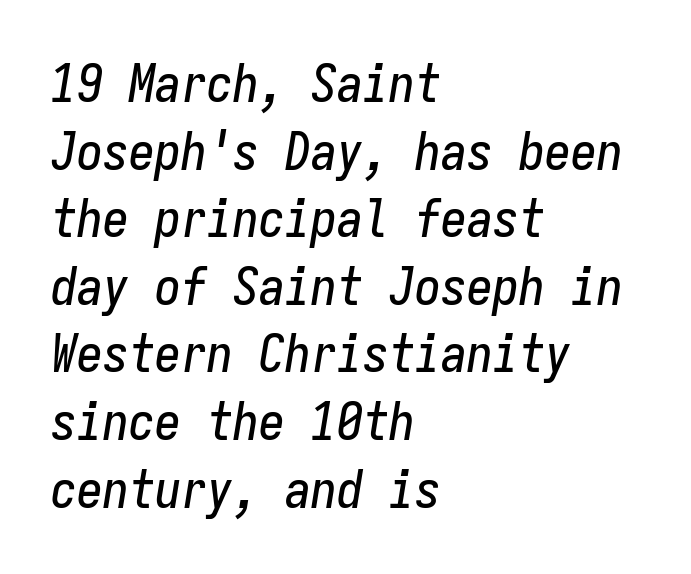
There is no visible air inserted between adjacent glyphs. A typesetter would call this monospace, since all characters share one set width. Notice how the passage keeps a crisp vertical edge on the left only. Just letters on the line, the space beneath them empty. The lines sit at an ordinary, default distance from one another.
